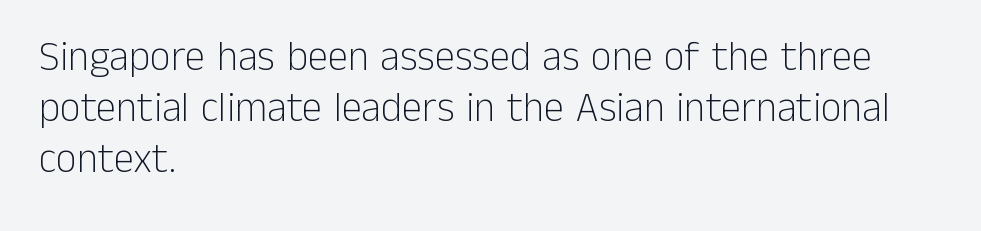
Notice how the passage keeps a crisp vertical edge on the left only. The rows are spaced the way most documents space them. Every character sits straight up, as roman type does. Looks like regular typesetting: each glyph gets only the width it needs. Stroke thickness stays within the range of a standard reading face or lighter. Letter spacing: default.
